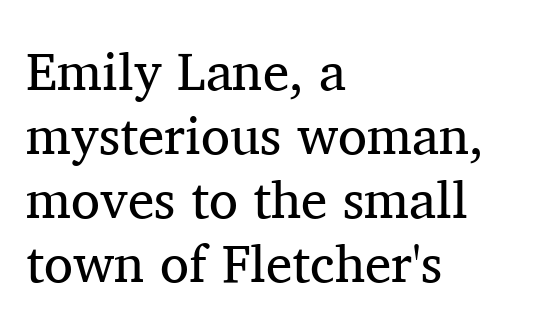
Q: Is the text bold? A: No.
Q: Is the text italic (slanted)? A: No, it is upright.
Q: Is the typeface a serif or a sans-serif typeface? A: Serif.
Q: Is the text underlined? A: No.
Q: How is the paragraph aligned? A: Left-aligned.
Q: Is the spacing between letters normal or unusually wide? A: Normal.
Q: Width (condensed, normal, or wide)? A: Normal.
Q: Stroke contrast? A: Medium.
Q: x-height? A: Medium.
Q: Monospaced? A: No.
